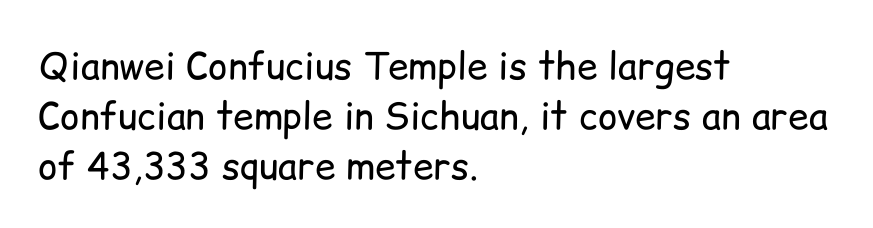
This sample uses plain, unmodified letter spacing. A typesetter would label this face a sans. Any mark beneath the type? The region is blank. Each letter keeps its own natural width here, so spacing adapts to shape.
